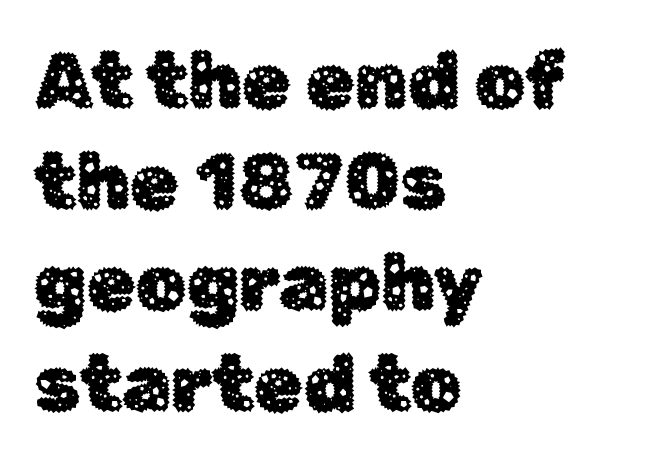
Q: Is the text italic (slanted)? A: No, it is upright.
Q: Is the typeface a serif or a sans-serif typeface? A: Sans-serif.
Q: Is the text underlined? A: No.
Q: How is the paragraph aligned? A: Left-aligned.
Q: Is the spacing between letters normal or unusually wide? A: Normal.
Q: Is the spacing between lines tight, normal or loose? A: Normal.
Q: Width (condensed, normal, or wide)? A: Normal.
Q: Stroke contrast? A: Low.
Q: x-height? A: Medium.
Q: Monospaced? A: No.
